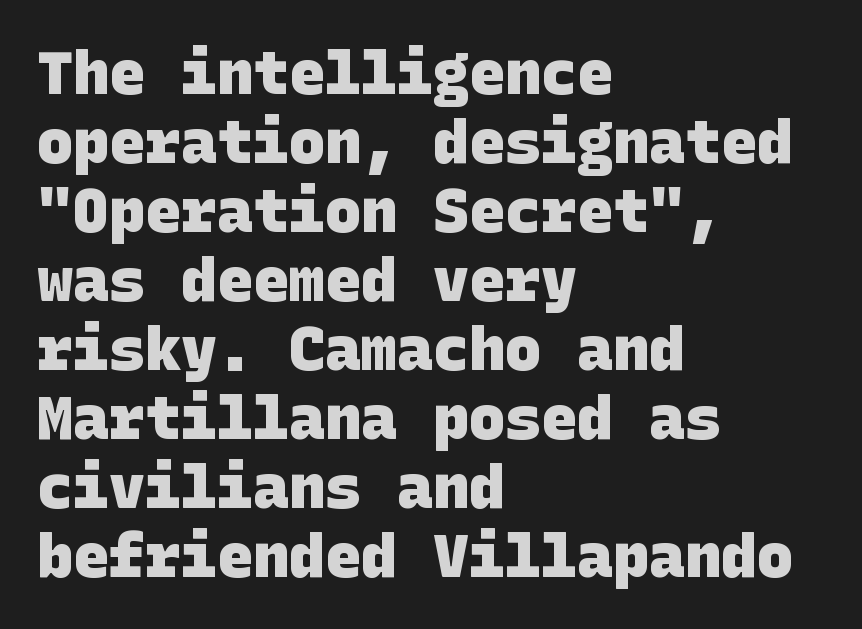
The image shows 60 px heavy sans-serif type; set left-aligned, tight line spacing (1.15x), normal letter spacing, not underlined; low stroke contrast and a large x-height.
